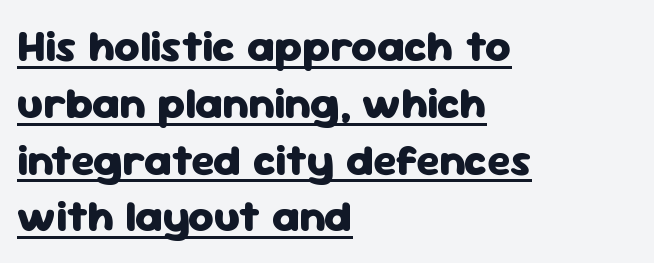
The letters stand upright; this is a roman face. In designer terms, the underline attribute is active on this setting. These words are printed bold, with thick strokes throughout. A normal amount of white space separates one row of letters from the next. Where is the straight margin? On the left.
